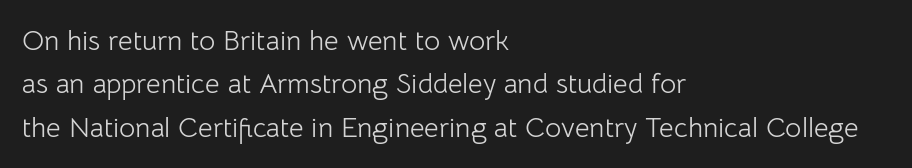
Students, observe: this is what conventionally led text looks like. These lines keep a tight, regular rhythm from letter to letter. The passage shown is typed in a proportional face where columns would drift. A clean baseline with only descenders dipping below it.
